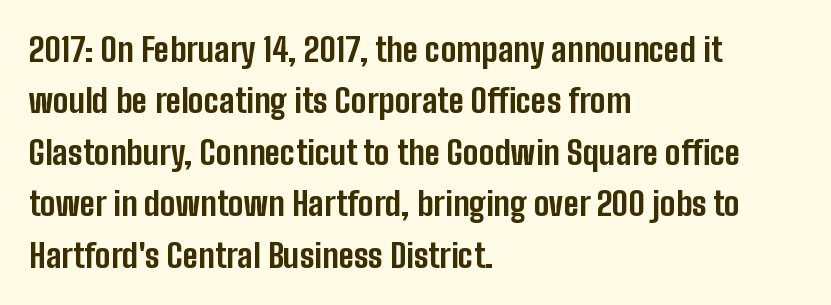
Q: Is the text bold? A: Yes.
Q: Is the text italic (slanted)? A: No, it is upright.
Q: Is the typeface a serif or a sans-serif typeface? A: Sans-serif.
Q: Is the text underlined? A: No.
Q: How is the paragraph aligned? A: Left-aligned.
Q: Is the spacing between letters normal or unusually wide? A: Normal.
Q: Is the spacing between lines tight, normal or loose? A: Normal.
Q: Width (condensed, normal, or wide)? A: Condensed.
Q: Stroke contrast? A: Low.
Q: x-height? A: Medium.
Q: Monospaced? A: No.
